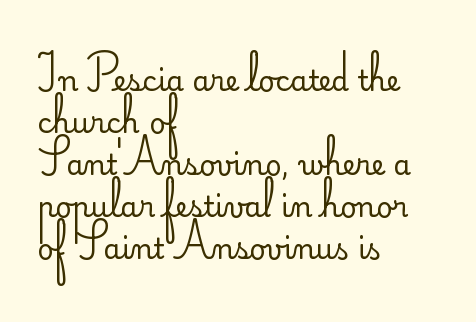
Regarding leading, the lines here are spaced in the standard way. Is this a sans? Yes — the strokes have no serifs. Any mark beneath the type? The region is blank. Unlike italic type, these characters show no tilt at all.
